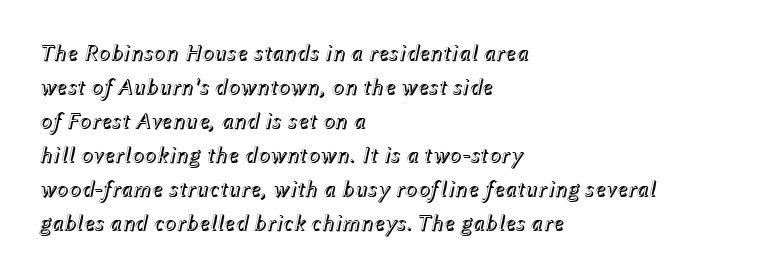
Q: Is the text italic (slanted)? A: Yes, it leans right by about 12 degrees.
Q: Is the text underlined? A: No.
Q: How is the paragraph aligned? A: Left-aligned.
Q: Is the spacing between letters normal or unusually wide? A: Normal.
Q: Is the spacing between lines tight, normal or loose? A: Normal.
